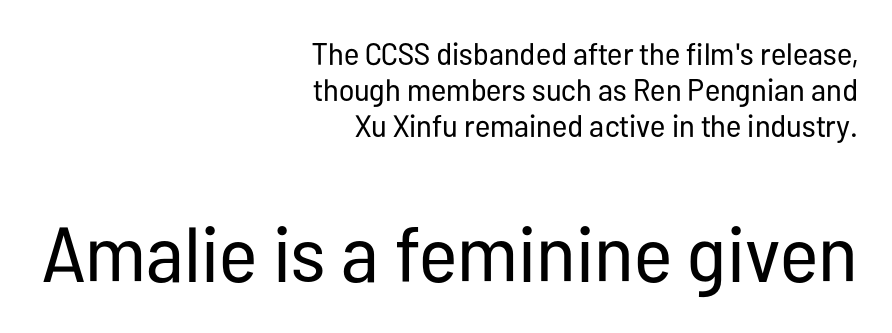
Does extra space separate the letters? No, they use regular spacing. Is this a fixed-width face? No — the glyphs have proportional, varying widths. Nobody drew a line under any word here. If you squint, the bottom block still reads clearly — it's the larger of the two.
